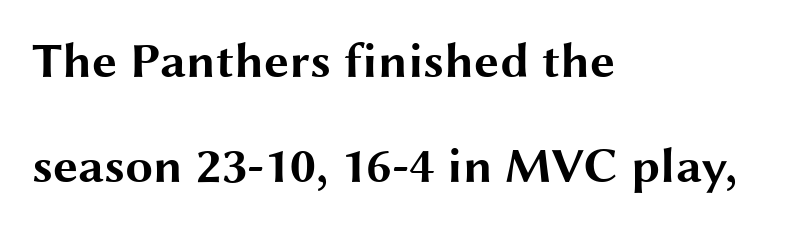
The image shows 50 px bold, wide sans-serif type, upright; set left-aligned, loose line spacing (2.11x), normal letter spacing, not underlined; medium stroke contrast and a medium x-height.
